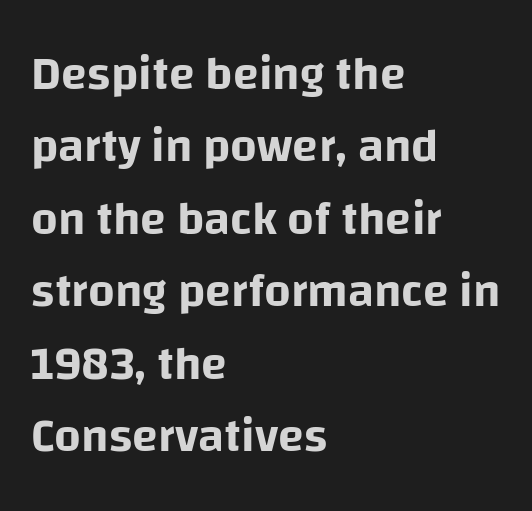
{"serif": "no", "italic": "no", "width": "normal", "stroke_contrast": "low", "x_height": "large", "monospaced": "no", "underline": "no", "align": "left", "line_spacing": "normal", "line_spacing_ratio": 1.54, "letter_spacing": "normal", "letter_spacing_em": 0.0, "glyph_px": 47}
